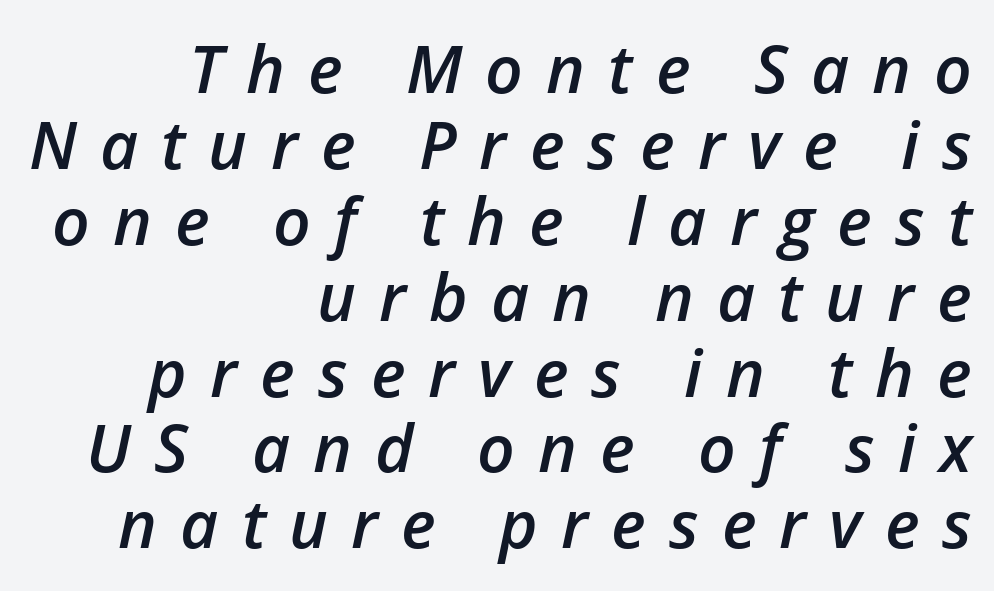
{"italic": "yes", "lean": "right", "slant_degrees": 12, "bold": "semi", "weight": "semibold", "width": "normal", "stroke_contrast": "low", "x_height": "medium", "monospaced": "no", "underline": "no", "align": "right", "line_spacing": "tight", "line_spacing_ratio": 1.15, "letter_spacing": "wide", "letter_spacing_em": 0.35, "glyph_px": 66}
